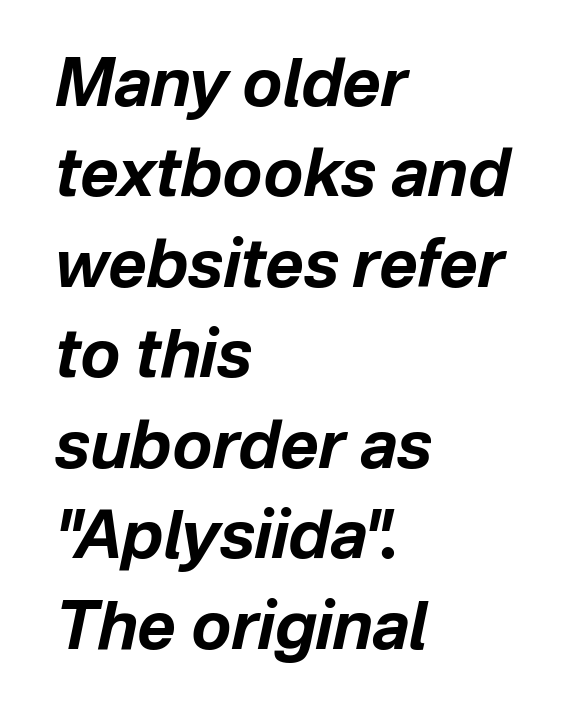
Here the glyphs are tracked normally, forming tight word shapes. Reading down the column, the eye jumps a familiar distance to each next line. On the weight axis this lands at bold, roughly 700. This is oblique type, the kind used for emphasis or titles. A student would call this left alignment; a typographer would say flush left, rag right. You could not count columns in this text — the font is proportionally spaced.
